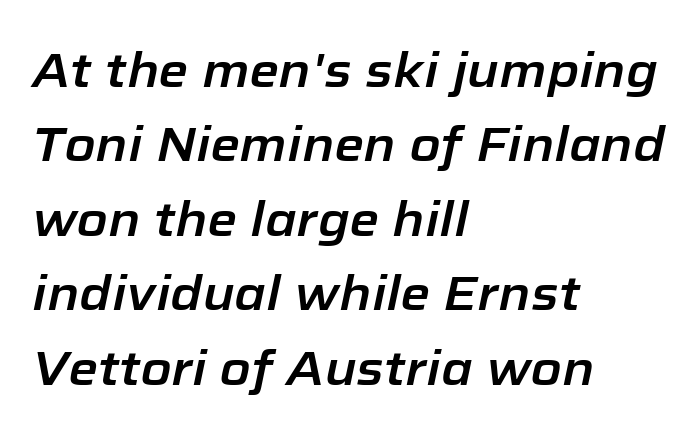
The image shows 48 px text type, italic (leaning right); set left-aligned, normal line spacing (1.55x), normal letter spacing, not underlined; low stroke contrast and a medium x-height.
